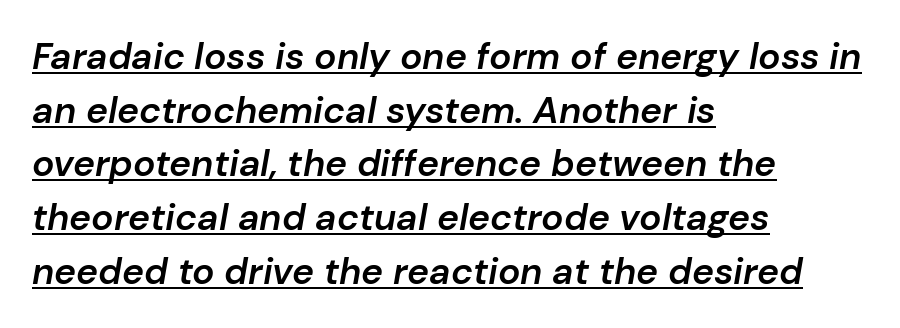
The image shows 37 px semibold type, italic (leaning right); set left-aligned, normal line spacing (1.45x), normal letter spacing, underlined; low stroke contrast and a medium x-height.
